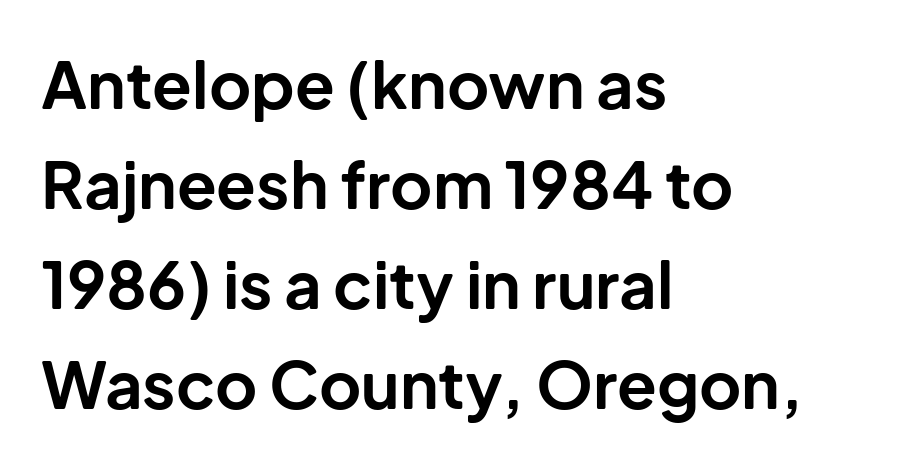
Rule under the text: the space is simply empty. If you drew a ruler down the left edge, every line would touch it. Horizontal bands of white between lines are of average thickness. Every stem runs plumb, perpendicular to the baseline. Heavy-handed strokes throughout: this text is bold. The passage shown has conventional tracking throughout.
